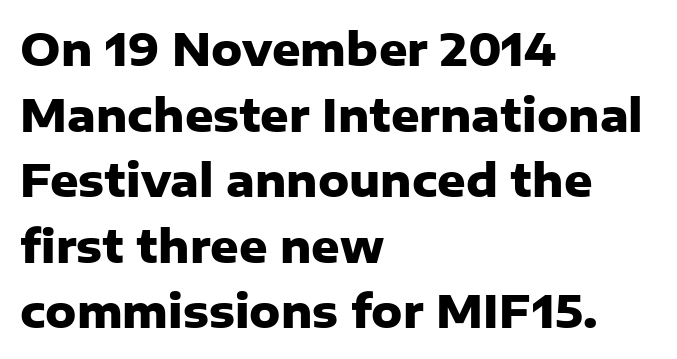
The font's upright variant was chosen for this text. Honestly, the letter spacing is just normal — you wouldn't notice it. The characters display no serif detailing; their extremities are plain. Here the designer chose a conventional face with non-uniform glyph widths.
